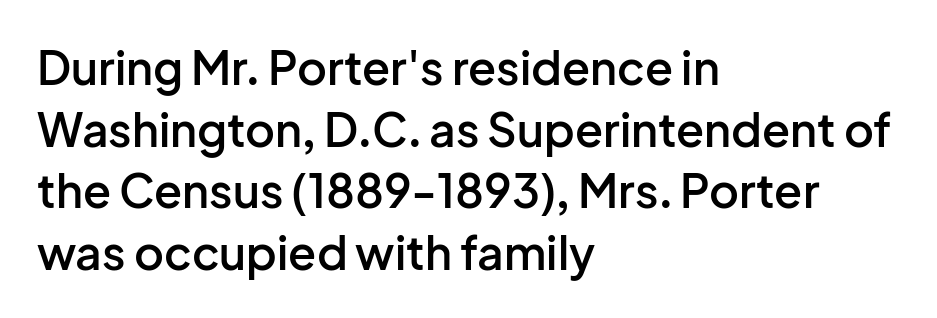
The image shows 46 px semibold sans-serif type, upright; set left-aligned, normal line spacing (1.34x), normal letter spacing, not underlined; low stroke contrast and a medium x-height.
